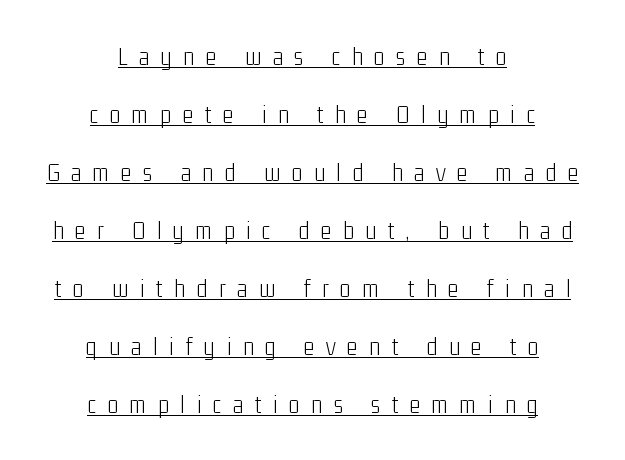
Q: Is the text bold? A: No.
Q: Is the text italic (slanted)? A: No, it is upright.
Q: Is the text underlined? A: Yes.
Q: How is the paragraph aligned? A: Centered.
Q: Is the spacing between letters normal or unusually wide? A: Unusually wide.
Q: Is the spacing between lines tight, normal or loose? A: Loose.
